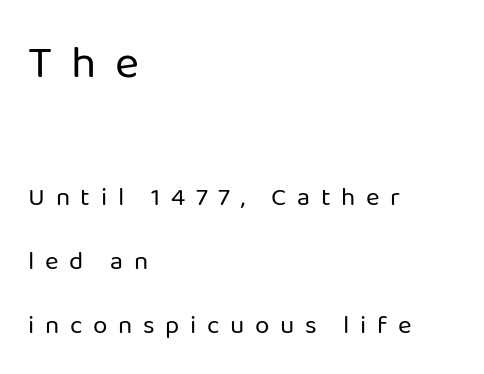
The rendering uses natural spacing where letterforms have individual widths. The passage shown is typeset with a sans-serif family. Every character sits straight up, as roman type does. You could fit nearly another row in the gap between these rows. The type is letterspaced generously, with wide tracking. Stems and bowls with no extra thickness — not bold.
